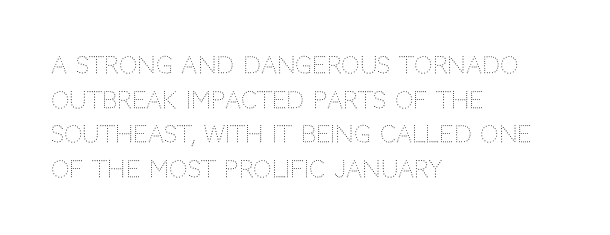
Q: Is the text bold? A: No.
Q: Is the text italic (slanted)? A: No, it is upright.
Q: Is the text underlined? A: No.
Q: How is the paragraph aligned? A: Left-aligned.
Q: Is the spacing between letters normal or unusually wide? A: Normal.
Q: Is the spacing between lines tight, normal or loose? A: Normal.
